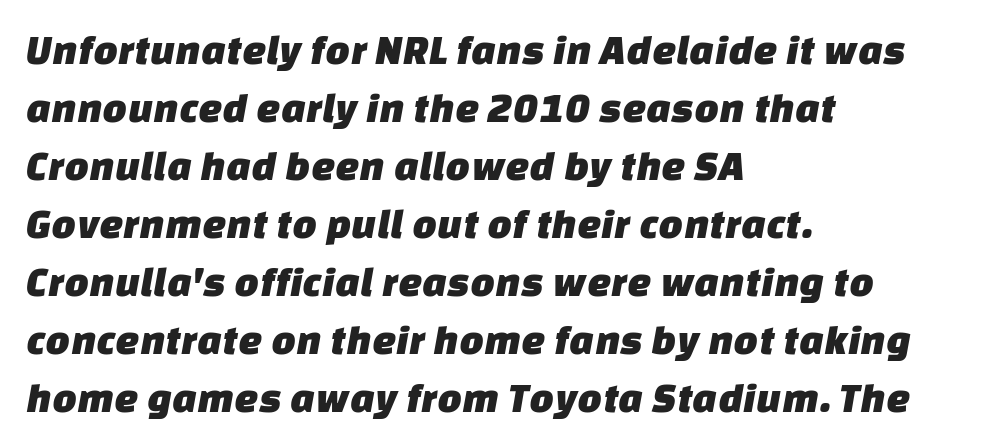
Q: Is the typeface a serif or a sans-serif typeface? A: Sans-serif.
Q: Is the text underlined? A: No.
Q: How is the paragraph aligned? A: Left-aligned.
Q: Is the spacing between letters normal or unusually wide? A: Normal.
Q: Is the spacing between lines tight, normal or loose? A: Normal.
Q: Width (condensed, normal, or wide)? A: Normal.
Q: Stroke contrast? A: Low.
Q: x-height? A: Large.
Q: Monospaced? A: No.
